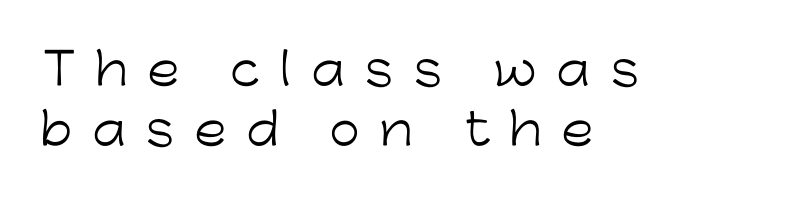
{"serif": "no", "italic": "no", "bold": "no", "weight": "light", "width": "normal", "stroke_contrast": "low", "x_height": "medium", "monospaced": "no", "underline": "no", "align": "left", "line_spacing": "normal", "line_spacing_ratio": 1.36, "letter_spacing": "wide", "letter_spacing_em": 0.45, "glyph_px": 44}
